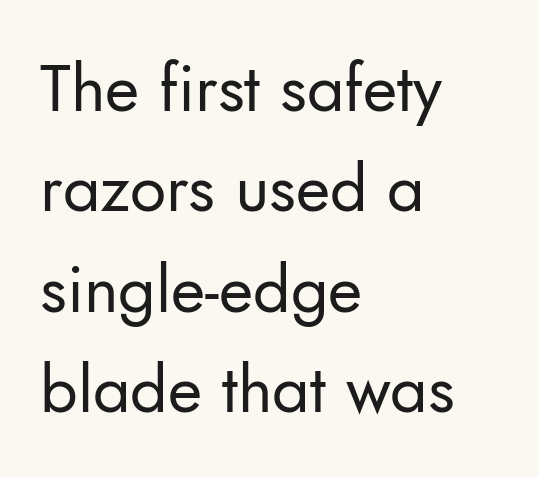
Q: Is the text bold? A: No.
Q: Is the text italic (slanted)? A: No, it is upright.
Q: Is the typeface a serif or a sans-serif typeface? A: Sans-serif.
Q: Is the text underlined? A: No.
Q: How is the paragraph aligned? A: Left-aligned.
Q: Is the spacing between letters normal or unusually wide? A: Normal.
Q: Is the spacing between lines tight, normal or loose? A: Normal.
Q: Width (condensed, normal, or wide)? A: Normal.
Q: Stroke contrast? A: Low.
Q: x-height? A: Small.
Q: Monospaced? A: No.
